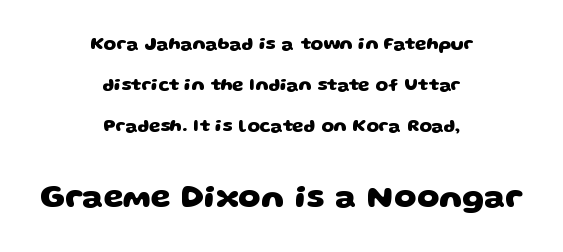
Q: Is the text bold? A: Yes.
Q: Is the typeface a serif or a sans-serif typeface? A: Sans-serif.
Q: Is the text underlined? A: No.
Q: How is the paragraph aligned? A: Centered.
Q: Is the spacing between letters normal or unusually wide? A: Normal.
Q: Is the spacing between lines tight, normal or loose? A: Loose.
Q: Which block of text is set in a larger size, the first (top) or the second (bottom)? A: The second (bottom) one.
Q: Width (condensed, normal, or wide)? A: Wide.
Q: Stroke contrast? A: Low.
Q: x-height? A: Large.
Q: Monospaced? A: No.
